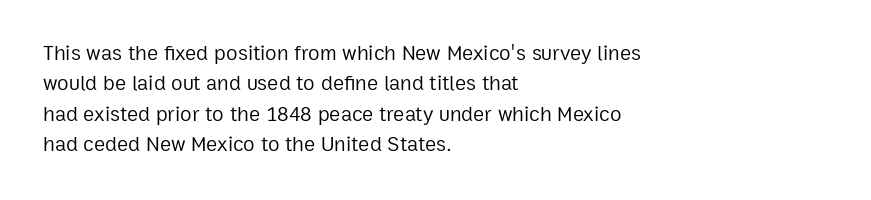
The image shows 21 px text type, upright; set left-aligned, normal line spacing (1.45x), normal letter spacing, not underlined.
